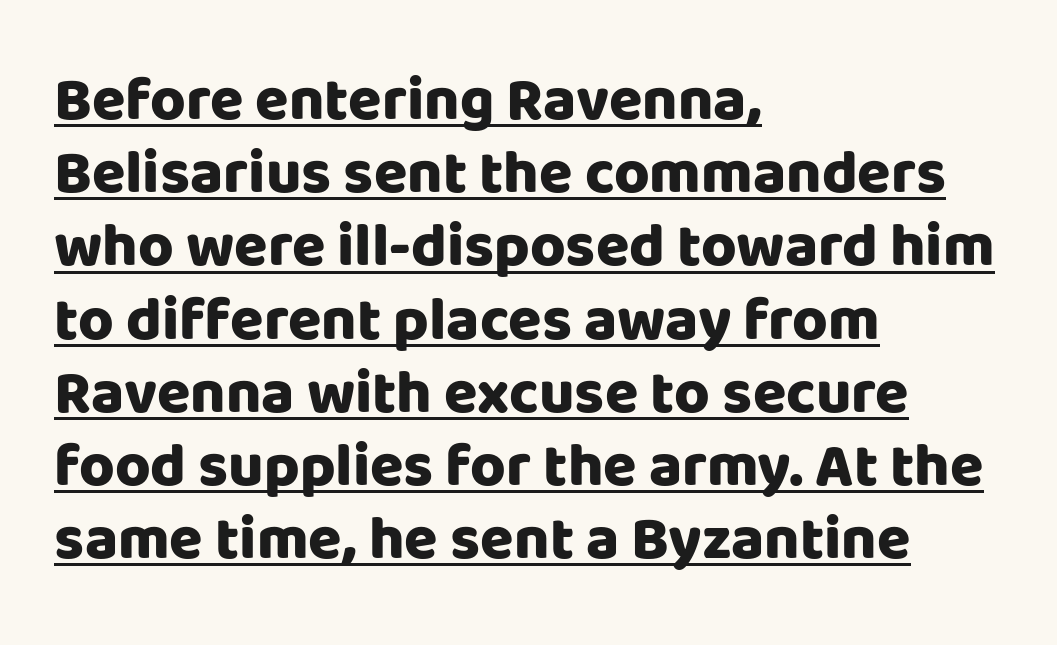
Q: Is the text bold? A: Yes.
Q: Is the text italic (slanted)? A: No, it is upright.
Q: Is the typeface a serif or a sans-serif typeface? A: Sans-serif.
Q: Is the text underlined? A: Yes.
Q: How is the paragraph aligned? A: Left-aligned.
Q: Is the spacing between letters normal or unusually wide? A: Normal.
Q: Width (condensed, normal, or wide)? A: Normal.
Q: Stroke contrast? A: Low.
Q: x-height? A: Large.
Q: Monospaced? A: No.
